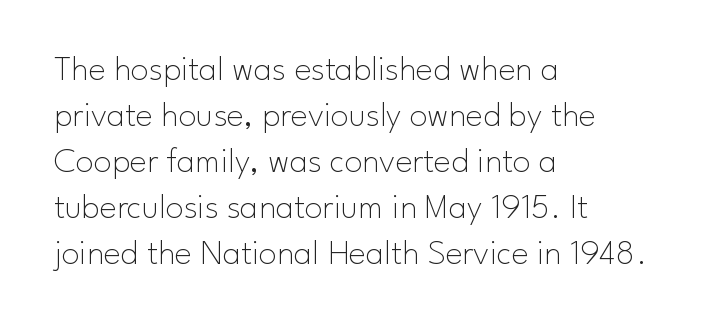
A clean baseline with only descenders dipping below it. The specimen reads as upright at a glance. Casual observation: everything's shoved over to the left. Nope, no serifs anywhere on these letters. Glyph-to-glyph distance matches everyday printed text. The passage shown is typed in a proportional face where columns would drift.
